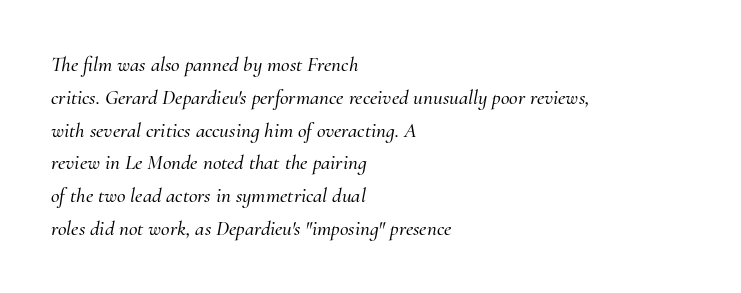
{"italic": "yes", "lean": "right", "slant_degrees": 10, "underline": "no", "align": "left", "line_spacing": "normal", "line_spacing_ratio": 1.56, "letter_spacing": "normal", "letter_spacing_em": 0.0, "glyph_px": 21}
